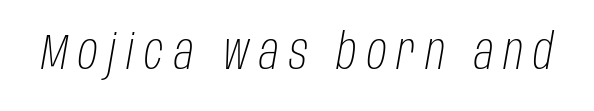
{"italic": "yes", "lean": "right", "slant_degrees": 10, "bold": "no", "weight": "light", "width": "condensed", "stroke_contrast": "low", "x_height": "large", "monospaced": "no", "underline": "no", "letter_spacing": "wide", "letter_spacing_em": 0.21, "glyph_px": 49}
